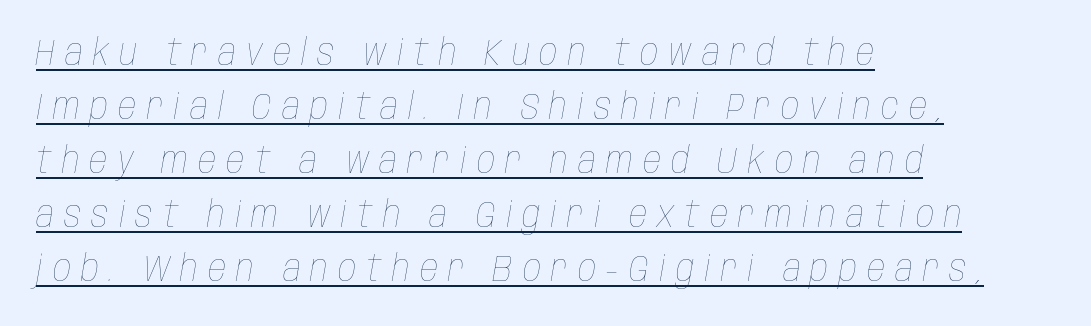
Q: Is the text bold? A: No.
Q: Is the text italic (slanted)? A: Yes, it leans right by about 10 degrees.
Q: Is the text underlined? A: Yes.
Q: How is the paragraph aligned? A: Left-aligned.
Q: Is the spacing between letters normal or unusually wide? A: Unusually wide.
Q: Is the spacing between lines tight, normal or loose? A: Normal.
Q: Width (condensed, normal, or wide)? A: Condensed.
Q: Stroke contrast? A: Low.
Q: x-height? A: Large.
Q: Monospaced? A: No.
